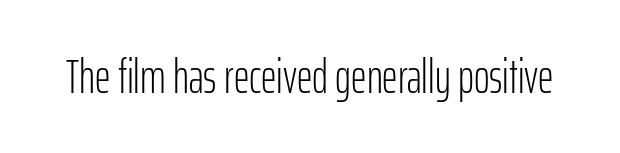
Q: Is the text bold? A: No.
Q: Is the text italic (slanted)? A: No, it is upright.
Q: Is the typeface a serif or a sans-serif typeface? A: Sans-serif.
Q: Is the text underlined? A: No.
Q: Is the spacing between letters normal or unusually wide? A: Normal.
Q: Width (condensed, normal, or wide)? A: Condensed.
Q: Stroke contrast? A: Low.
Q: x-height? A: Medium.
Q: Monospaced? A: No.
